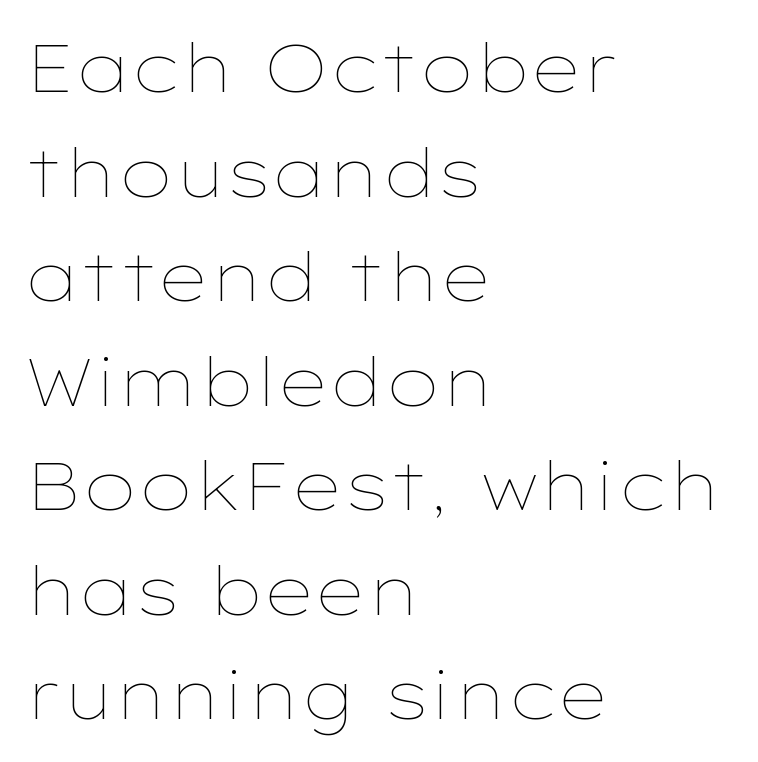
{"italic": "no", "bold": "no", "weight": "thin", "width": "wide", "stroke_contrast": "low", "x_height": "medium", "monospaced": "no", "underline": "no", "align": "left", "line_spacing": "normal", "line_spacing_ratio": 1.56, "letter_spacing": "normal", "letter_spacing_em": 0.0, "glyph_px": 67}
